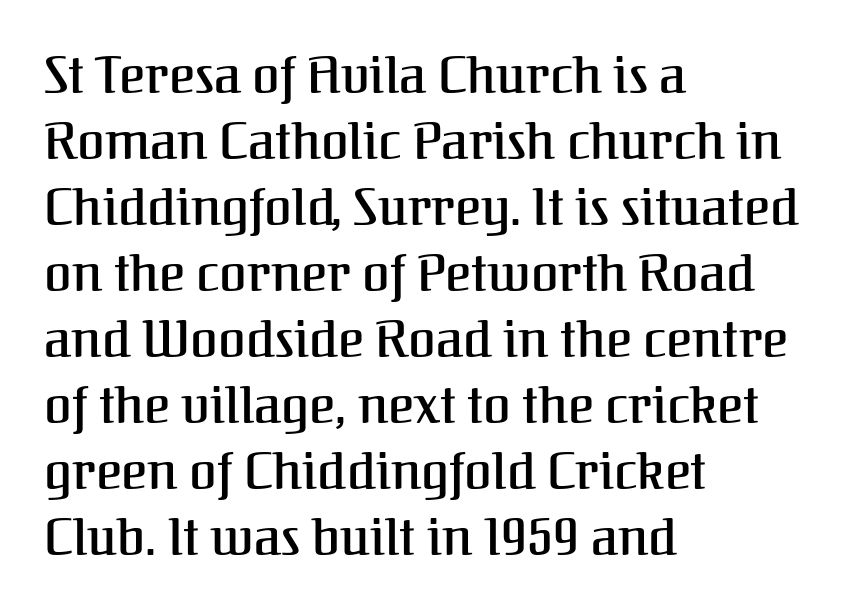
{"serif": "yes", "italic": "no", "width": "normal", "stroke_contrast": "medium", "x_height": "medium", "monospaced": "no", "underline": "no", "align": "left", "line_spacing": "normal", "line_spacing_ratio": 1.32, "letter_spacing": "normal", "letter_spacing_em": 0.0, "glyph_px": 50}
